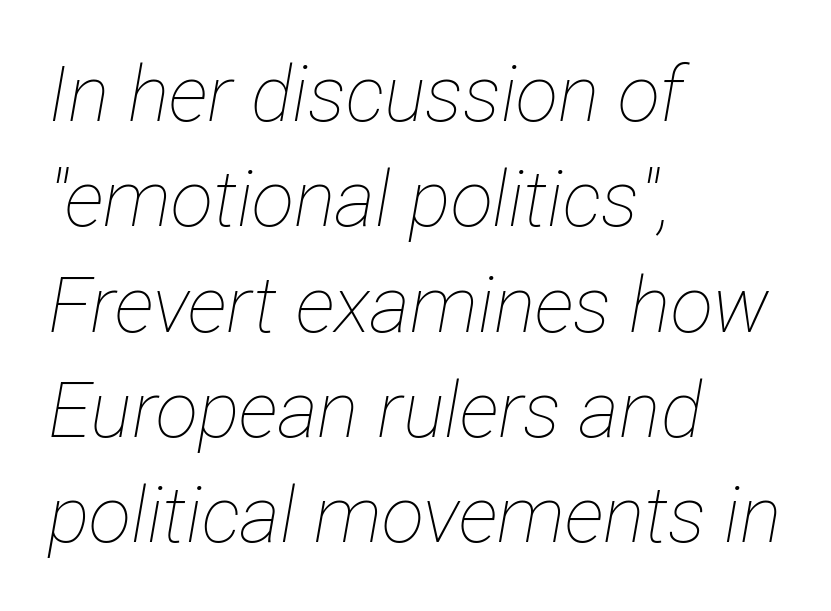
Q: Is the text bold? A: No.
Q: Is the text italic (slanted)? A: Yes, it leans right by about 12 degrees.
Q: Is the text underlined? A: No.
Q: How is the paragraph aligned? A: Left-aligned.
Q: Is the spacing between letters normal or unusually wide? A: Normal.
Q: Is the spacing between lines tight, normal or loose? A: Normal.
Q: Width (condensed, normal, or wide)? A: Condensed.
Q: Stroke contrast? A: Low.
Q: x-height? A: Medium.
Q: Monospaced? A: No.
